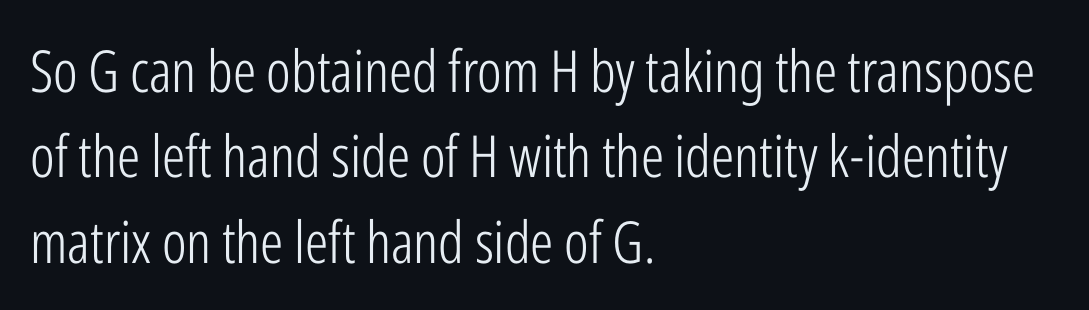
The image shows 58 px light, condensed sans-serif type, upright; set left-aligned, normal line spacing (1.47x), normal letter spacing, not underlined; low stroke contrast and a medium x-height.
